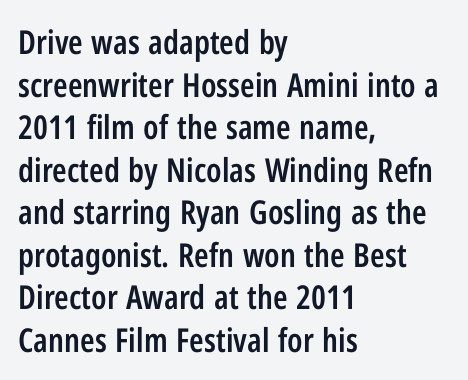
{"serif": "no", "italic": "no", "bold": "semi", "weight": "semibold", "width": "condensed", "stroke_contrast": "low", "x_height": "medium", "monospaced": "no", "underline": "no", "align": "left", "line_spacing": "normal", "line_spacing_ratio": 1.29, "letter_spacing": "normal", "letter_spacing_em": 0.0, "glyph_px": 33}
